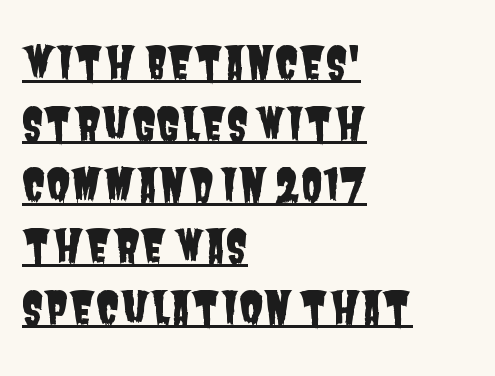
The image shows 44 px condensed sans-serif type; set left-aligned, normal line spacing (1.39x), normal letter spacing, underlined; low stroke contrast and a large x-height.
